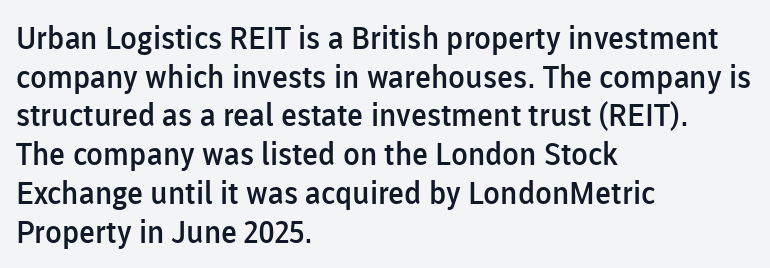
Q: Is the text bold? A: Semi-bold.
Q: Is the text italic (slanted)? A: No, it is upright.
Q: Is the typeface a serif or a sans-serif typeface? A: Sans-serif.
Q: Is the text underlined? A: No.
Q: How is the paragraph aligned? A: Left-aligned.
Q: Is the spacing between letters normal or unusually wide? A: Normal.
Q: Is the spacing between lines tight, normal or loose? A: Normal.
Q: Width (condensed, normal, or wide)? A: Normal.
Q: Stroke contrast? A: Low.
Q: x-height? A: Medium.
Q: Monospaced? A: No.
